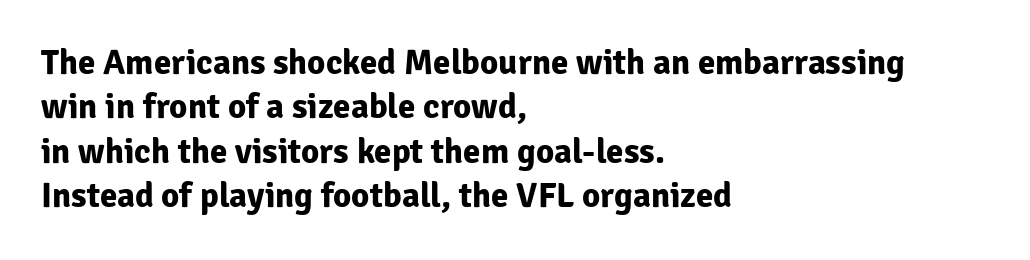
The image shows 35 px bold sans-serif type, upright; set left-aligned, normal line spacing (1.27x), normal letter spacing, not underlined; low stroke contrast and a medium x-height.
